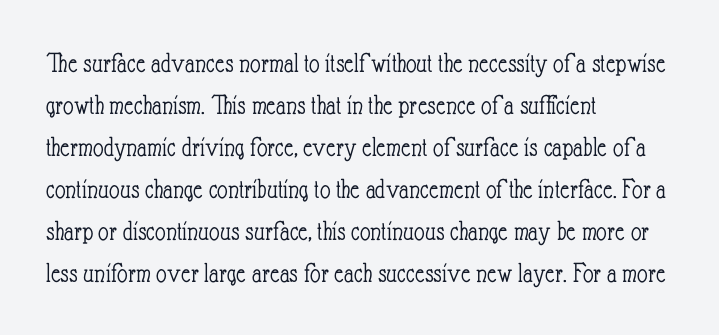
{"italic": "no", "bold": "no", "weight": "light", "width": "condensed", "stroke_contrast": "low", "x_height": "small", "monospaced": "no", "underline": "no", "align": "left", "line_spacing": "normal", "line_spacing_ratio": 1.45, "letter_spacing": "normal", "letter_spacing_em": 0.0, "glyph_px": 29}
